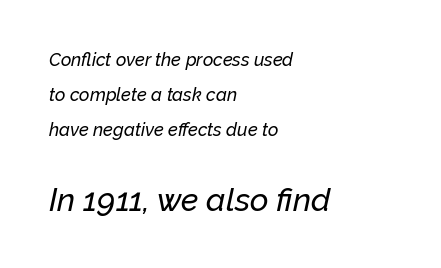
Q: Is the text italic (slanted)? A: Yes, it leans right by about 12 degrees.
Q: Is the text underlined? A: No.
Q: How is the paragraph aligned? A: Left-aligned.
Q: Is the spacing between letters normal or unusually wide? A: Normal.
Q: Is the spacing between lines tight, normal or loose? A: Loose.
Q: Which block of text is set in a larger size, the first (top) or the second (bottom)? A: The second (bottom) one.
Q: Width (condensed, normal, or wide)? A: Normal.
Q: Stroke contrast? A: Low.
Q: x-height? A: Medium.
Q: Monospaced? A: No.
